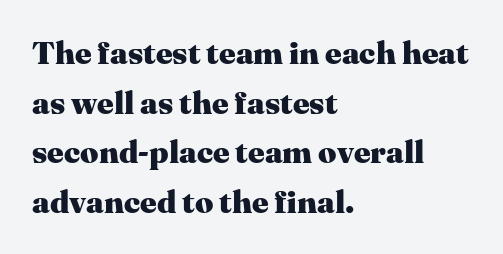
Q: Is the text bold? A: Yes.
Q: Is the text italic (slanted)? A: No, it is upright.
Q: Is the typeface a serif or a sans-serif typeface? A: Serif.
Q: Is the text underlined? A: No.
Q: How is the paragraph aligned? A: Left-aligned.
Q: Is the spacing between letters normal or unusually wide? A: Normal.
Q: Is the spacing between lines tight, normal or loose? A: Normal.
Q: Width (condensed, normal, or wide)? A: Normal.
Q: Stroke contrast? A: Medium.
Q: x-height? A: Medium.
Q: Monospaced? A: No.
